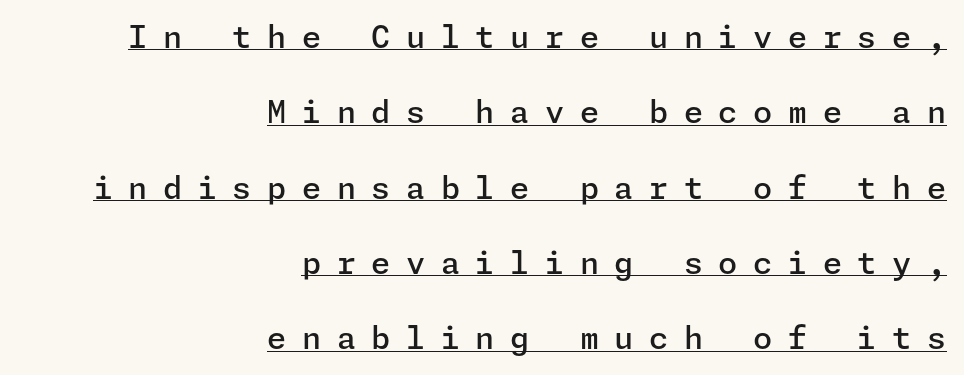
{"serif": "no", "italic": "no", "bold": "semi", "weight": "semibold", "width": "normal", "stroke_contrast": "low", "x_height": "medium", "underline": "yes", "align": "right", "line_spacing": "loose", "line_spacing_ratio": 2.43, "letter_spacing": "wide", "letter_spacing_em": 0.5, "glyph_px": 31}
